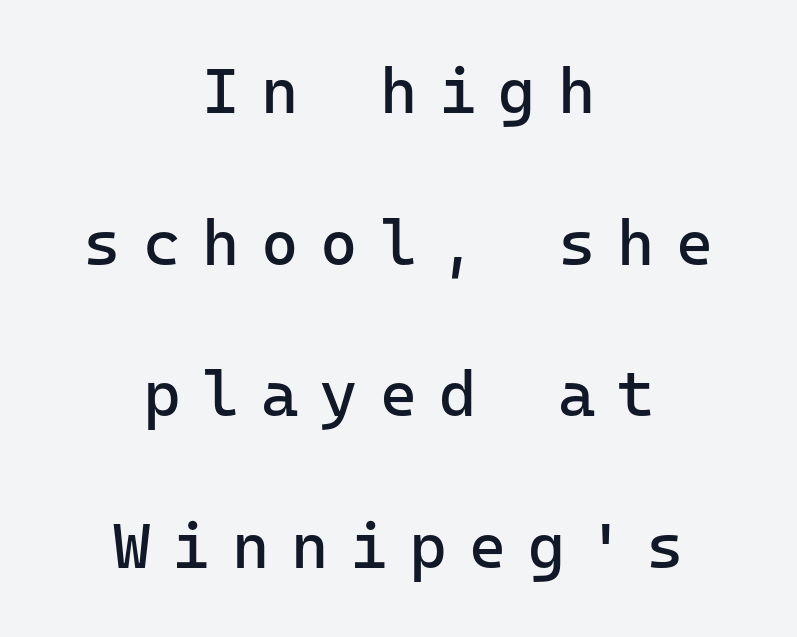
Is the block centered? Yes — each line is placed symmetrically about the middle. The letterforms sit at book weight or below. Leading is clearly above the norm, producing a sparse column. This rendering employs a face without finishing strokes, i.e., a sans-serif. The face used here is monospaced, like something from a code editor.
